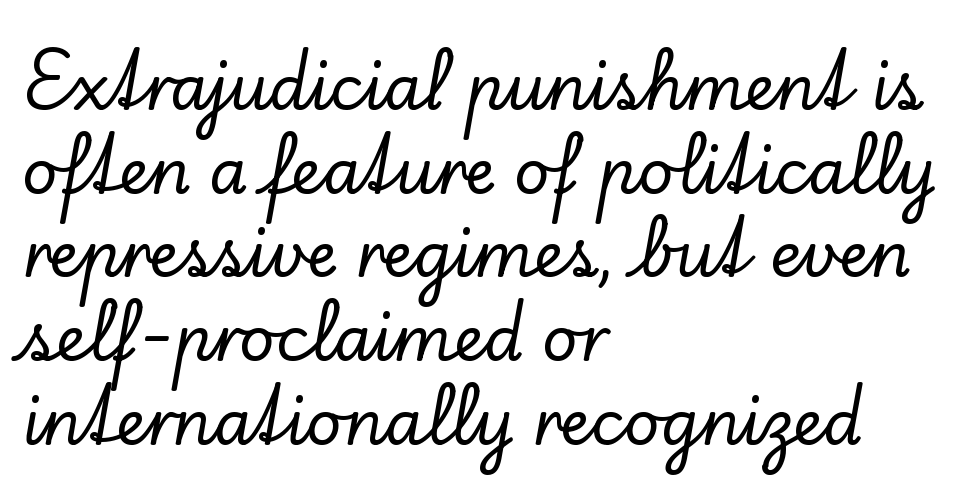
Q: Is the text italic (slanted)? A: Yes.
Q: Is the typeface a serif or a sans-serif typeface? A: Serif.
Q: Is the text underlined? A: No.
Q: How is the paragraph aligned? A: Left-aligned.
Q: Is the spacing between letters normal or unusually wide? A: Normal.
Q: Is the spacing between lines tight, normal or loose? A: Normal.
Q: Width (condensed, normal, or wide)? A: Normal.
Q: Stroke contrast? A: Low.
Q: x-height? A: Small.
Q: Monospaced? A: No.
